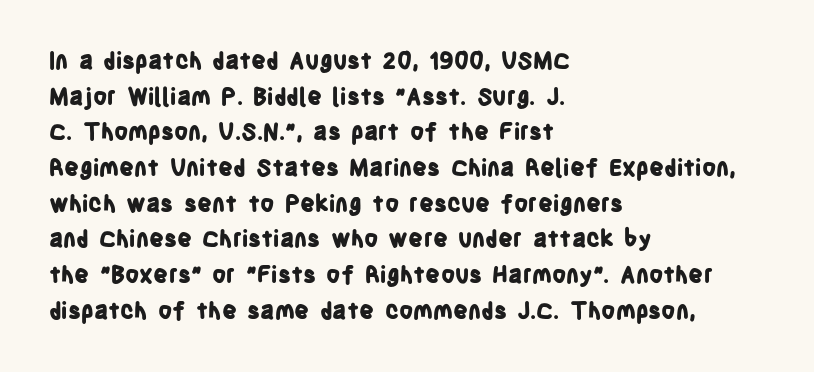
Is the block centered? No — it sits flush against the left margin. A full-strength bold gives these letters their thick strokes. The zone under the glyphs is completely vacant. This sample uses an upright cut, with every glyph sitting square on the baseline. The passage shown has conventional tracking throughout. The line-height multiplier appears to be the usual default.
